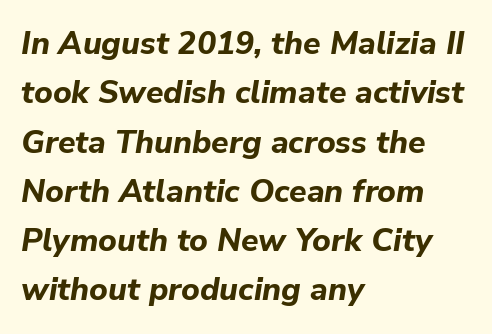
Q: Is the text bold? A: Yes.
Q: Is the text italic (slanted)? A: Yes, it leans right by about 9 degrees.
Q: Is the text underlined? A: No.
Q: How is the paragraph aligned? A: Left-aligned.
Q: Is the spacing between letters normal or unusually wide? A: Normal.
Q: Is the spacing between lines tight, normal or loose? A: Normal.
Q: Width (condensed, normal, or wide)? A: Normal.
Q: Stroke contrast? A: Low.
Q: x-height? A: Medium.
Q: Monospaced? A: No.
